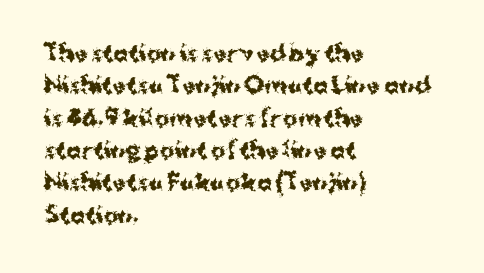
This block has exactly the height ordinary leading produces. A roman cut, with each character standing at attention. Typesetter's note: full bold, strokes at maximum text heaviness. The rendering anchors every line to the left-hand side.
